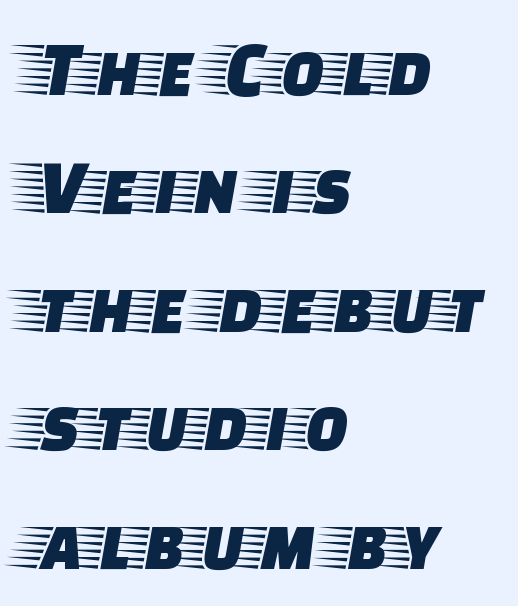
The image shows 80 px wide serif type; set left-aligned, normal line spacing (1.48x), normal letter spacing, not underlined; low stroke contrast and a large x-height.
